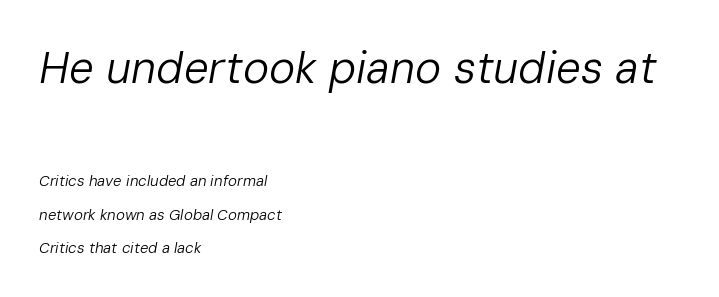
Q: Is the text bold? A: No.
Q: Is the text italic (slanted)? A: Yes, it leans right by about 10 degrees.
Q: Is the text underlined? A: No.
Q: How is the paragraph aligned? A: Left-aligned.
Q: Is the spacing between letters normal or unusually wide? A: Normal.
Q: Is the spacing between lines tight, normal or loose? A: Loose.
Q: Which block of text is set in a larger size, the first (top) or the second (bottom)? A: The first (top) one.
Q: Width (condensed, normal, or wide)? A: Normal.
Q: Stroke contrast? A: Low.
Q: x-height? A: Medium.
Q: Monospaced? A: No.
